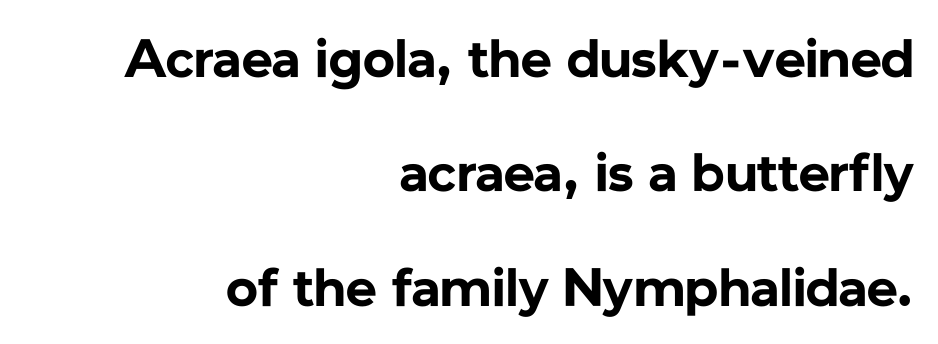
Nobody drew a line under any word here. Summary of vertical rhythm: relaxed, with wide interline spacing. Character widths vary here, with narrow letters taking less room than wide ones. Tracking value appears to be zero — textbook default spacing. Every stem runs plumb, perpendicular to the baseline.
